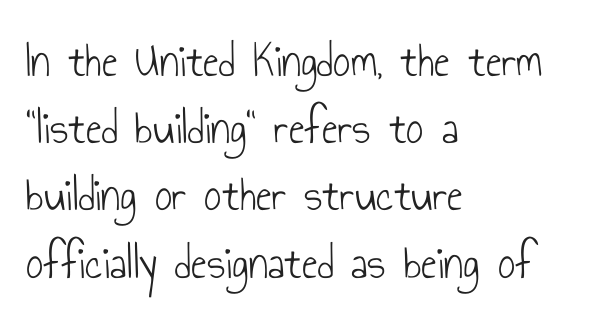
Q: Is the text bold? A: No.
Q: Is the text italic (slanted)? A: No, it is upright.
Q: Is the typeface a serif or a sans-serif typeface? A: Sans-serif.
Q: Is the text underlined? A: No.
Q: How is the paragraph aligned? A: Left-aligned.
Q: Is the spacing between letters normal or unusually wide? A: Normal.
Q: Is the spacing between lines tight, normal or loose? A: Normal.
Q: Width (condensed, normal, or wide)? A: Condensed.
Q: Stroke contrast? A: Low.
Q: x-height? A: Small.
Q: Monospaced? A: No.
